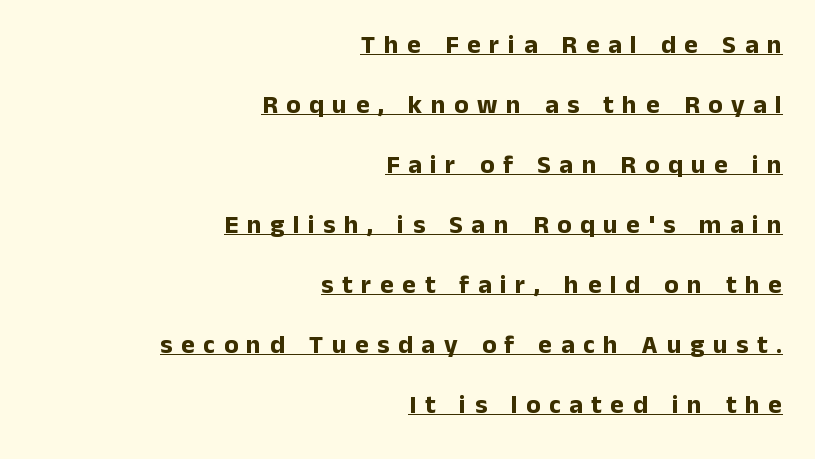
The image shows 26 px bold type, upright; set right-aligned, loose line spacing (2.31x), unusually wide letter spacing (+0.33 em), underlined.
